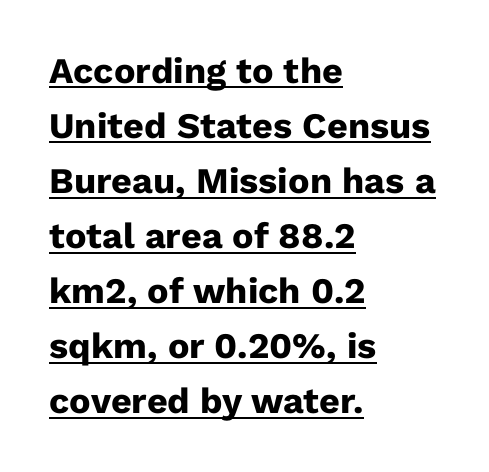
{"serif": "no", "italic": "no", "bold": "yes", "weight": "heavy", "width": "normal", "stroke_contrast": "low", "x_height": "medium", "monospaced": "no", "underline": "yes", "align": "left", "line_spacing": "normal", "line_spacing_ratio": 1.53, "letter_spacing": "normal", "letter_spacing_em": 0.0, "glyph_px": 36}
